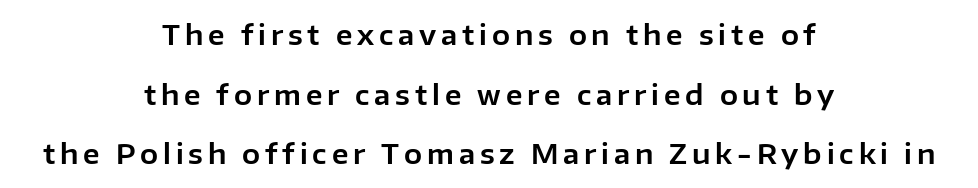
The gap between lines stays unmarked. Visually the block forms a symmetrical silhouette, jagged on both flanks. The designer dialed line spacing up above the default. Posture: upright roman.
